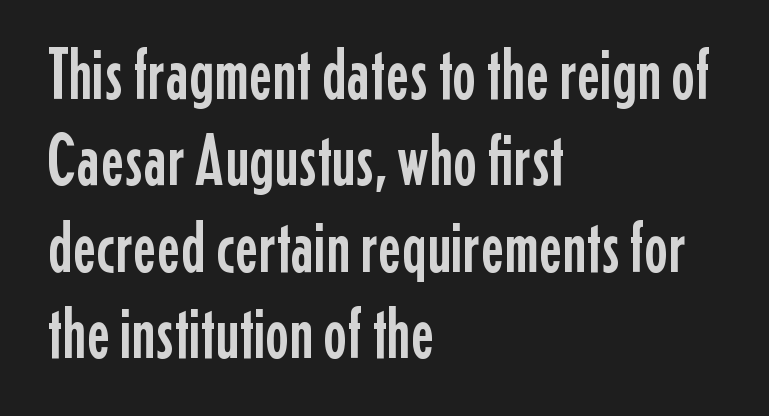
Q: Is the text italic (slanted)? A: No, it is upright.
Q: Is the typeface a serif or a sans-serif typeface? A: Sans-serif.
Q: Is the text underlined? A: No.
Q: How is the paragraph aligned? A: Left-aligned.
Q: Is the spacing between letters normal or unusually wide? A: Normal.
Q: Width (condensed, normal, or wide)? A: Condensed.
Q: Stroke contrast? A: Low.
Q: x-height? A: Medium.
Q: Monospaced? A: No.
